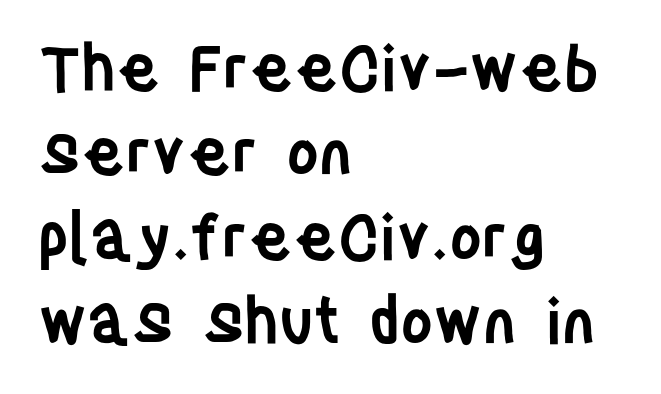
Q: Is the text bold? A: Semi-bold.
Q: Is the text italic (slanted)? A: No, it is upright.
Q: Is the typeface a serif or a sans-serif typeface? A: Sans-serif.
Q: Is the text underlined? A: No.
Q: How is the paragraph aligned? A: Left-aligned.
Q: Is the spacing between letters normal or unusually wide? A: Normal.
Q: Is the spacing between lines tight, normal or loose? A: Normal.
Q: Width (condensed, normal, or wide)? A: Condensed.
Q: Stroke contrast? A: Low.
Q: x-height? A: Large.
Q: Monospaced? A: No.
